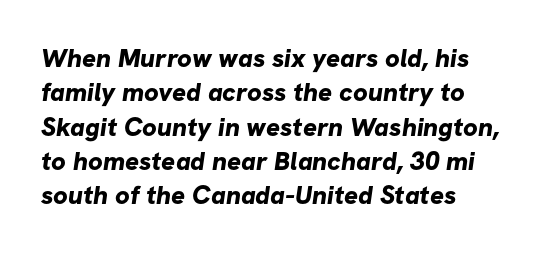
{"bold": "yes", "underline": "no", "align": "left", "line_spacing": "normal", "line_spacing_ratio": 1.32, "letter_spacing": "normal", "letter_spacing_em": 0.0, "glyph_px": 26}
